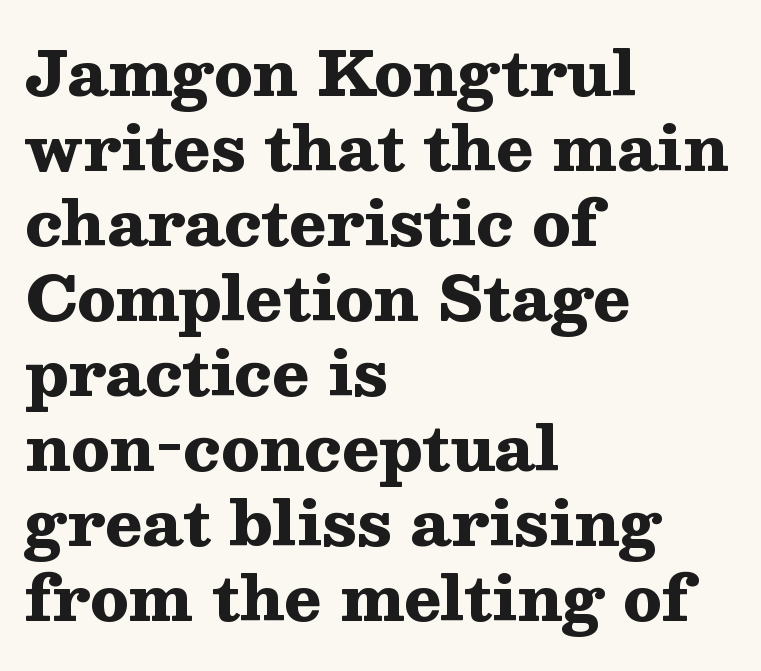
{"serif": "yes", "italic": "no", "bold": "yes", "weight": "heavy", "width": "wide", "stroke_contrast": "medium", "x_height": "medium", "monospaced": "no", "underline": "no", "align": "left", "line_spacing_ratio": 1.21, "letter_spacing": "normal", "letter_spacing_em": 0.0, "glyph_px": 62}
